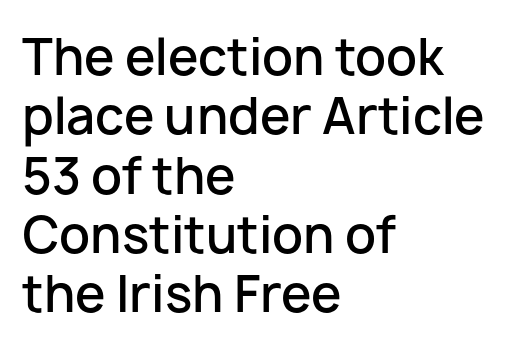
Q: Is the text bold? A: Semi-bold.
Q: Is the text italic (slanted)? A: No, it is upright.
Q: Is the typeface a serif or a sans-serif typeface? A: Sans-serif.
Q: Is the text underlined? A: No.
Q: How is the paragraph aligned? A: Left-aligned.
Q: Is the spacing between letters normal or unusually wide? A: Normal.
Q: Width (condensed, normal, or wide)? A: Normal.
Q: Stroke contrast? A: Low.
Q: x-height? A: Medium.
Q: Monospaced? A: No.
